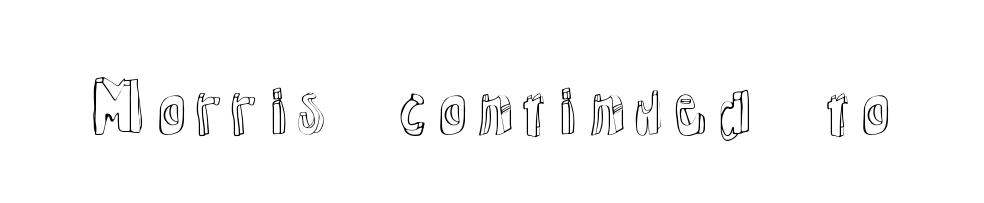
Designer's note — italics off, roman on. No extra tracking has been applied to these lines. Looks like regular typesetting: each glyph gets only the width it needs. Just letters on the line, the space beneath them empty.
